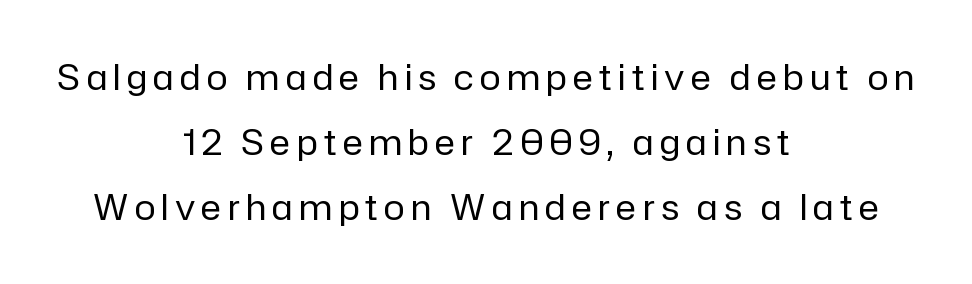
Q: Is the text bold? A: No.
Q: Is the text italic (slanted)? A: No, it is upright.
Q: Is the typeface a serif or a sans-serif typeface? A: Sans-serif.
Q: Is the text underlined? A: No.
Q: How is the paragraph aligned? A: Centered.
Q: Width (condensed, normal, or wide)? A: Normal.
Q: Stroke contrast? A: Low.
Q: x-height? A: Medium.
Q: Monospaced? A: No.
